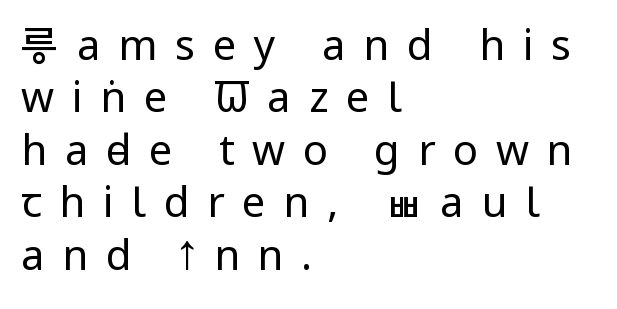
The image shows 42 px regular-weight, condensed sans-serif type, upright; set left-aligned, normal line spacing (1.25x), unusually wide letter spacing (+0.42 em), not underlined; low stroke contrast and a large x-height.
